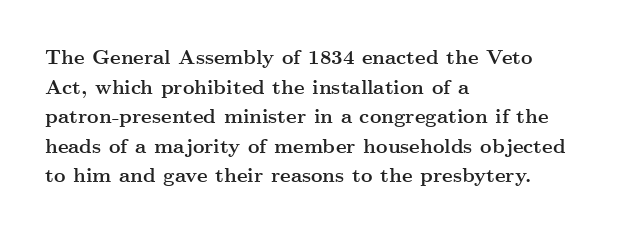
{"italic": "no", "bold": "yes", "underline": "no", "align": "left", "line_spacing": "normal", "line_spacing_ratio": 1.48, "letter_spacing": "normal", "letter_spacing_em": 0.0, "glyph_px": 20}
